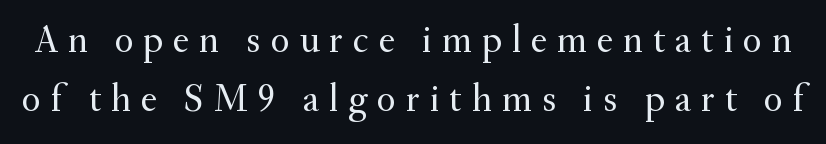
Q: Is the text bold? A: No.
Q: Is the text italic (slanted)? A: No, it is upright.
Q: Is the typeface a serif or a sans-serif typeface? A: Serif.
Q: Is the text underlined? A: No.
Q: Is the spacing between letters normal or unusually wide? A: Unusually wide.
Q: Is the spacing between lines tight, normal or loose? A: Normal.
Q: Width (condensed, normal, or wide)? A: Normal.
Q: Stroke contrast? A: Medium.
Q: x-height? A: Small.
Q: Monospaced? A: No.
